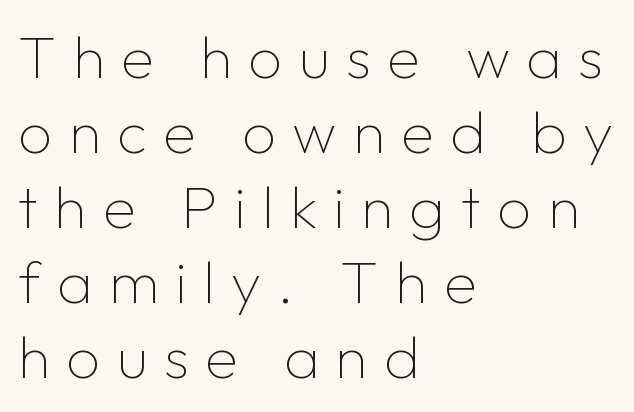
{"serif": "no", "italic": "no", "bold": "no", "weight": "thin", "width": "normal", "stroke_contrast": "low", "x_height": "medium", "monospaced": "no", "underline": "no", "align": "left", "line_spacing": "normal", "line_spacing_ratio": 1.25, "letter_spacing": "wide", "letter_spacing_em": 0.27, "glyph_px": 60}
